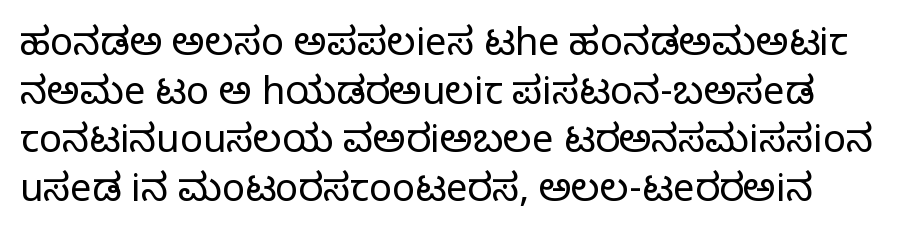
The image shows 38 px light sans-serif type, upright; set normal line spacing (1.28x), normal letter spacing, not underlined; low stroke contrast and a medium x-height.
